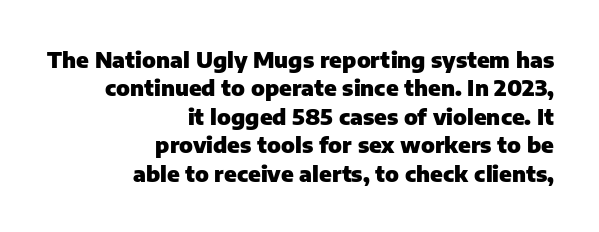
The image shows 22 px bold type, upright; set right-aligned, normal line spacing (1.29x), normal letter spacing, not underlined.
